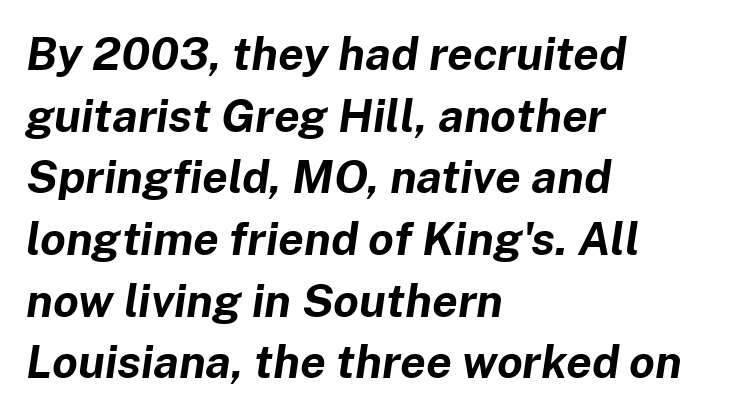
{"italic": "yes", "lean": "right", "slant_degrees": 8, "bold": "yes", "weight": "bold", "width": "normal", "stroke_contrast": "low", "x_height": "medium", "monospaced": "no", "underline": "no", "align": "left", "line_spacing": "normal", "line_spacing_ratio": 1.34, "letter_spacing": "normal", "letter_spacing_em": 0.0, "glyph_px": 46}
